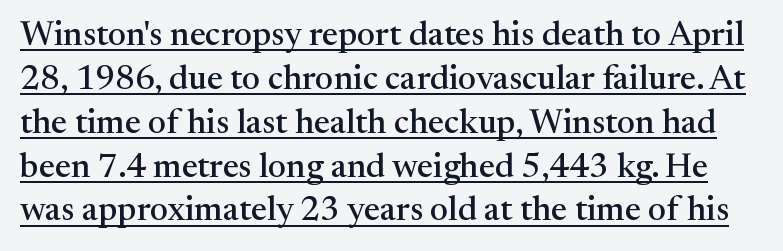
The image shows 34 px serif type, upright; set normal line spacing (1.29x), normal letter spacing, underlined; medium stroke contrast and a medium x-height.
